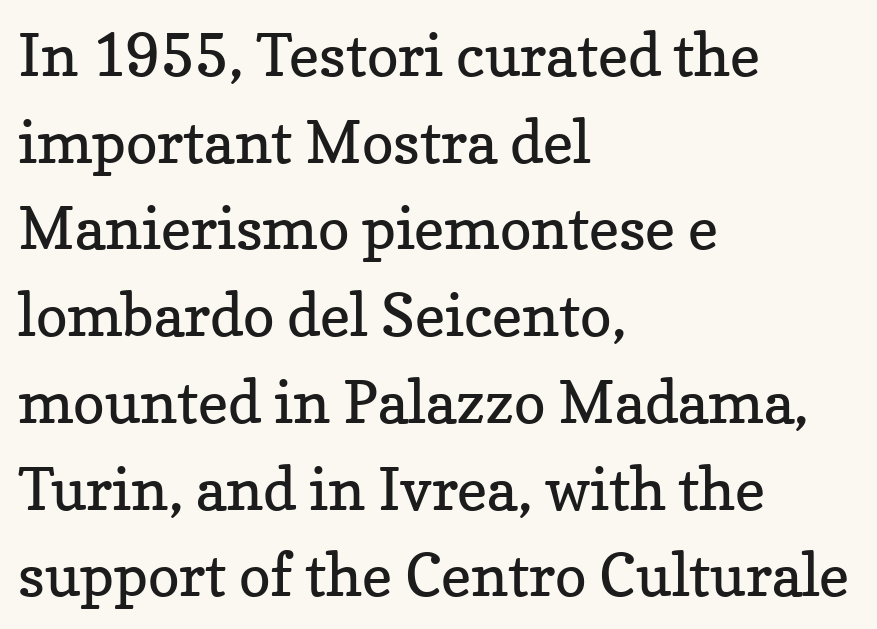
The image shows 59 px regular-weight serif type, upright; set left-aligned, normal line spacing (1.47x), normal letter spacing, not underlined; low stroke contrast and a medium x-height.
